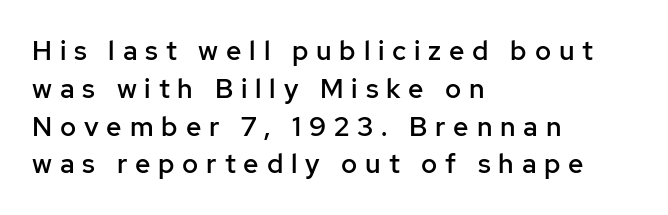
The image shows 27 px text type, upright; set left-aligned, normal line spacing (1.4x), unusually wide letter spacing (+0.29 em), not underlined.
